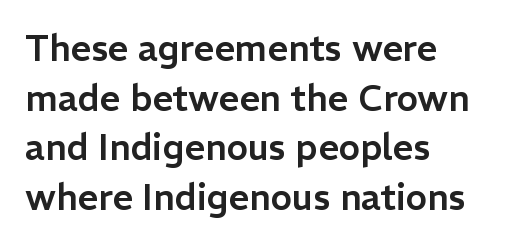
The image shows 36 px sans-serif type, upright; set left-aligned, normal line spacing (1.38x), normal letter spacing, not underlined; low stroke contrast and a medium x-height.
